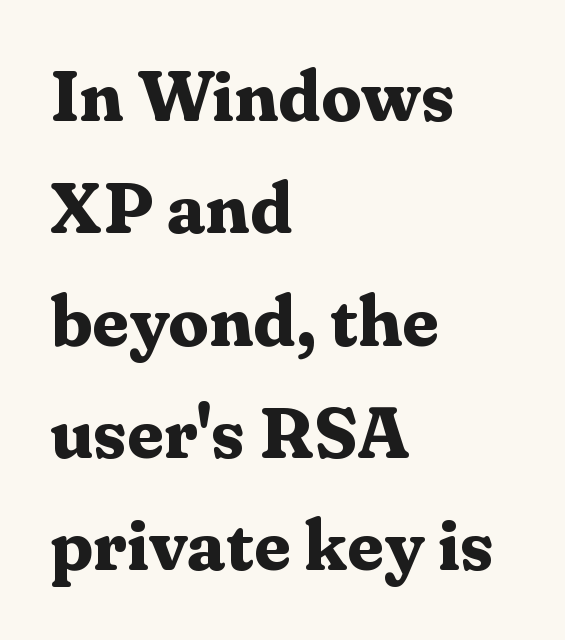
The image shows 72 px bold serif type, upright; set left-aligned, normal line spacing (1.56x), normal letter spacing, not underlined; medium stroke contrast and a medium x-height.
